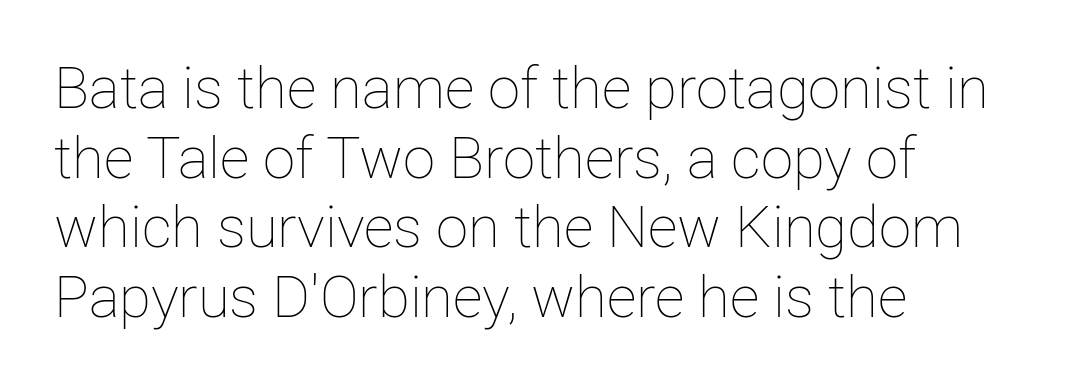
Visually the block forms a straight wall on the left and a jagged coastline on the right. No letter is thick-stroked: the sample isn't bold. Look at the tracking — it's just the regular setting, nothing added. The face used here is proportionally spaced, like ordinary book or web type. The area under the type is left untouched. You can tell it's not italic because the verticals are truly vertical.
